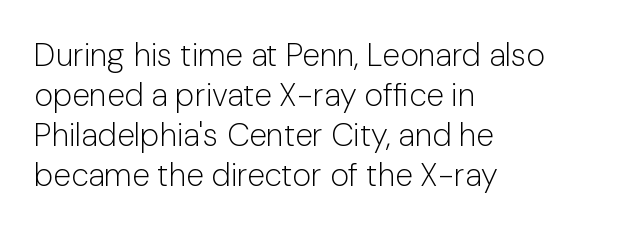
{"serif": "no", "italic": "no", "bold": "no", "weight": "light", "width": "normal", "stroke_contrast": "low", "x_height": "medium", "monospaced": "no", "underline": "no", "align": "left", "line_spacing": "normal", "line_spacing_ratio": 1.25, "letter_spacing": "normal", "letter_spacing_em": 0.0, "glyph_px": 32}
